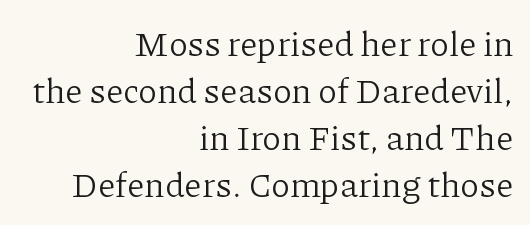
Q: Is the text bold? A: No.
Q: Is the text italic (slanted)? A: No, it is upright.
Q: Is the typeface a serif or a sans-serif typeface? A: Serif.
Q: Is the text underlined? A: No.
Q: How is the paragraph aligned? A: Right-aligned.
Q: Is the spacing between letters normal or unusually wide? A: Normal.
Q: Is the spacing between lines tight, normal or loose? A: Normal.
Q: Width (condensed, normal, or wide)? A: Normal.
Q: Stroke contrast? A: Low.
Q: x-height? A: Medium.
Q: Monospaced? A: No.
